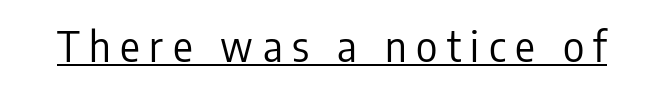
{"serif": "no", "italic": "no", "bold": "no", "weight": "regular", "width": "condensed", "stroke_contrast": "low", "x_height": "medium", "monospaced": "no", "underline": "yes", "letter_spacing": "wide", "letter_spacing_em": 0.23, "glyph_px": 41}
